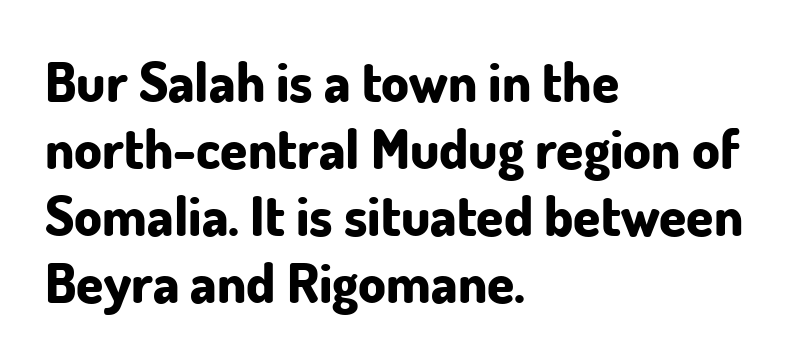
Upright lettering throughout. Is this a fixed-width face? No — the glyphs have proportional, varying widths. Letters rest on an invisible, unmarked baseline. The typeface chosen for these lines omits serifs. A typesetter would call this zero additional tracking. Notice how the passage keeps a crisp vertical edge on the left only.
